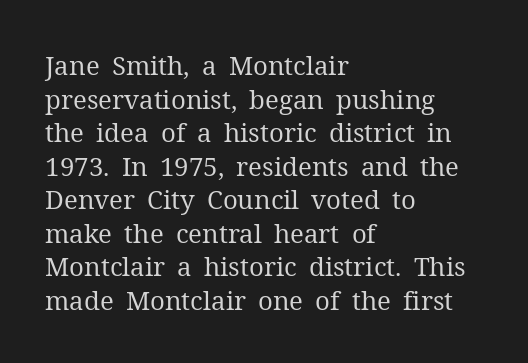
Interline gaps are of average width in this sample. In terms of posture, this sample is upright. Teacher's note: observe the even left margin — that is flush-left alignment. The cut favours lightness, reaching ordinary text weight at its darkest.
